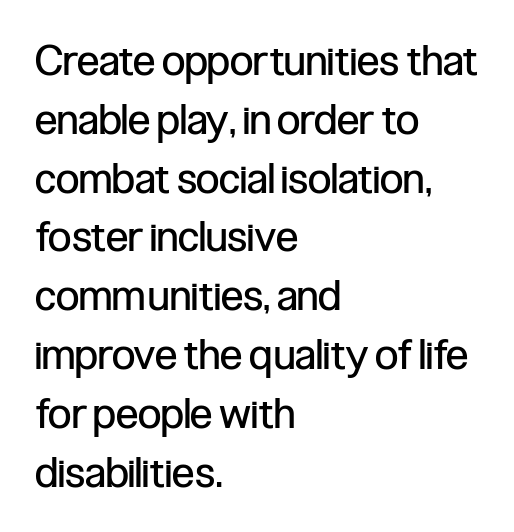
Q: Is the text bold? A: No.
Q: Is the text italic (slanted)? A: No, it is upright.
Q: Is the typeface a serif or a sans-serif typeface? A: Sans-serif.
Q: Is the text underlined? A: No.
Q: How is the paragraph aligned? A: Left-aligned.
Q: Is the spacing between letters normal or unusually wide? A: Normal.
Q: Is the spacing between lines tight, normal or loose? A: Normal.
Q: Width (condensed, normal, or wide)? A: Condensed.
Q: Stroke contrast? A: Low.
Q: x-height? A: Medium.
Q: Monospaced? A: No.
